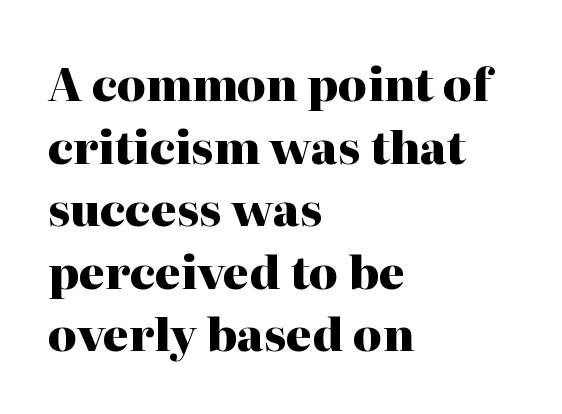
Inter-character spacing is left at the font's built-in metrics. Clear beneath every line of the passage. You'd pick this weight for a headline — it's a proper bold. Does the lettering tilt? It doesn't — this is upright.
